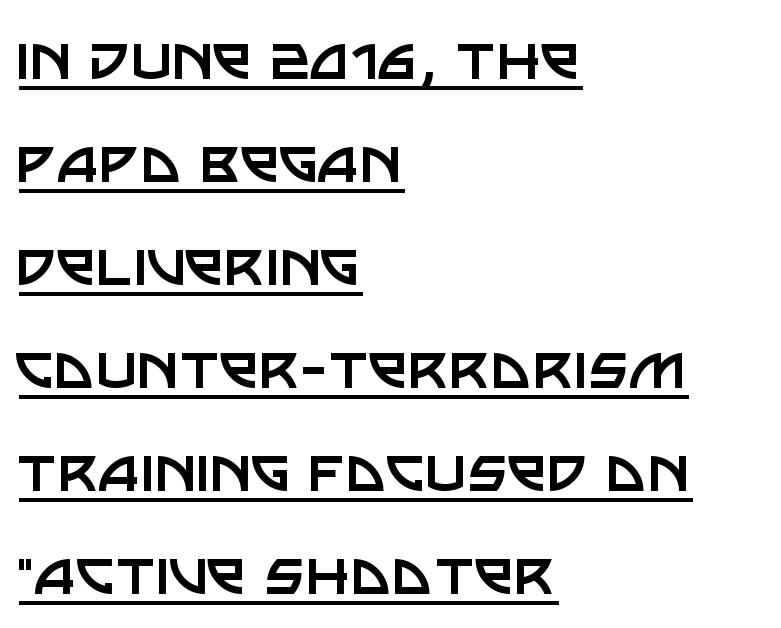
Q: Is the text bold? A: No.
Q: Is the text italic (slanted)? A: No, it is upright.
Q: Is the typeface a serif or a sans-serif typeface? A: Sans-serif.
Q: Is the text underlined? A: Yes.
Q: How is the paragraph aligned? A: Left-aligned.
Q: Is the spacing between letters normal or unusually wide? A: Normal.
Q: Is the spacing between lines tight, normal or loose? A: Normal.
Q: Width (condensed, normal, or wide)? A: Normal.
Q: Stroke contrast? A: Low.
Q: x-height? A: Large.
Q: Monospaced? A: No.
